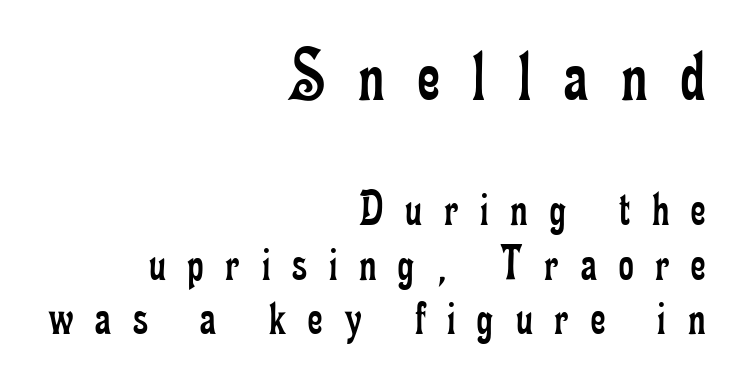
The image shows 77 px regular-weight, condensed serif type, upright; set right-aligned, tight line spacing (1.07x), unusually wide letter spacing (+0.43 em), not underlined; the first (top) block is 1.51x larger; low stroke contrast and a small x-height.
